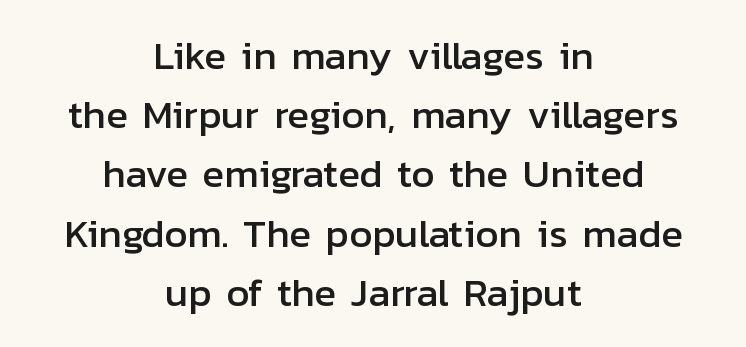
The image shows 40 px sans-serif type, upright; set centered, normal line spacing (1.48x), normal letter spacing, not underlined; low stroke contrast and a medium x-height.
